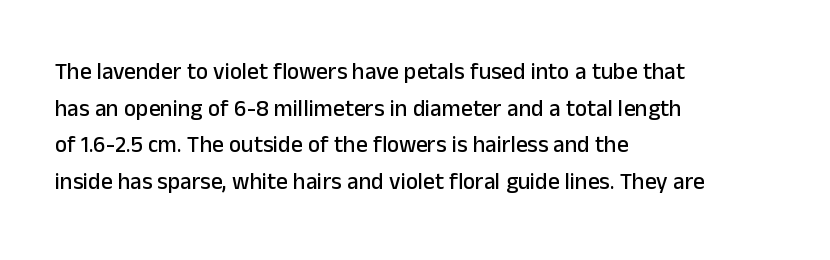
Q: Is the text italic (slanted)? A: No, it is upright.
Q: Is the text underlined? A: No.
Q: How is the paragraph aligned? A: Left-aligned.
Q: Is the spacing between letters normal or unusually wide? A: Normal.
Q: Is the spacing between lines tight, normal or loose? A: Normal.
